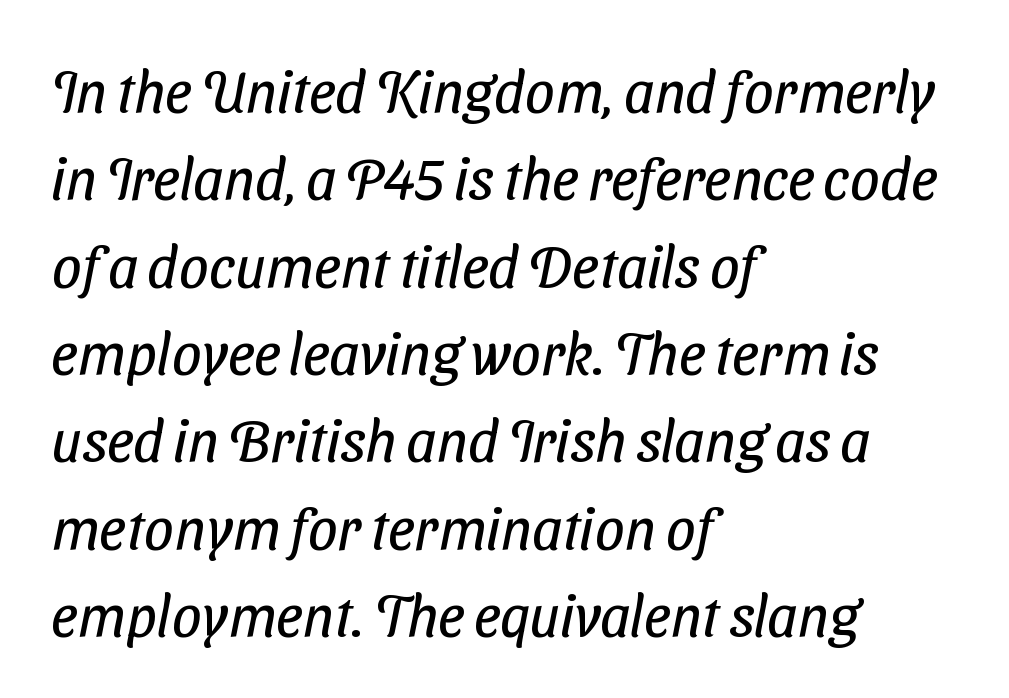
{"serif": "no", "bold": "no", "weight": "regular", "width": "condensed", "stroke_contrast": "low", "x_height": "medium", "monospaced": "no", "underline": "no", "align": "left", "line_spacing": "normal", "line_spacing_ratio": 1.48, "letter_spacing": "normal", "letter_spacing_em": 0.0, "glyph_px": 59}
